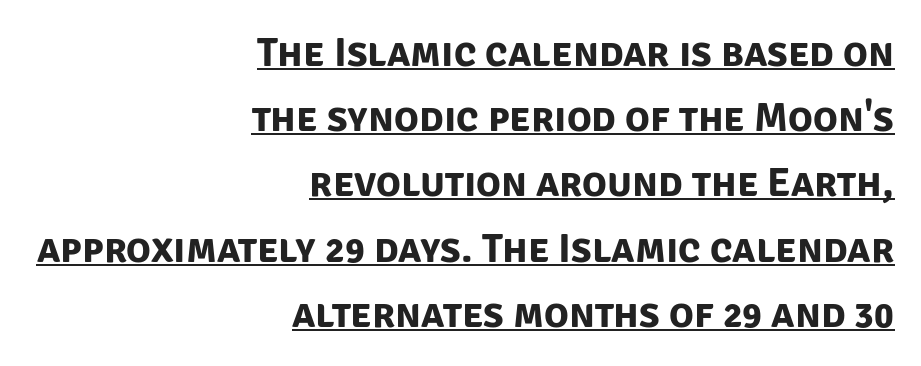
The image shows 41 px bold sans-serif type; set right-aligned, normal line spacing (1.59x), normal letter spacing, underlined; low stroke contrast and a large x-height.
